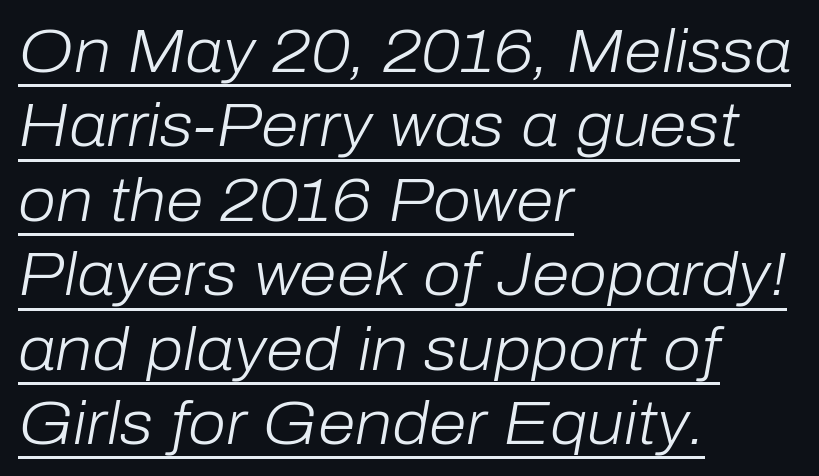
Q: Is the text bold? A: No.
Q: Is the text italic (slanted)? A: Yes, it leans right by about 10 degrees.
Q: Is the text underlined? A: Yes.
Q: How is the paragraph aligned? A: Left-aligned.
Q: Is the spacing between letters normal or unusually wide? A: Normal.
Q: Width (condensed, normal, or wide)? A: Normal.
Q: Stroke contrast? A: Low.
Q: x-height? A: Medium.
Q: Monospaced? A: No.
